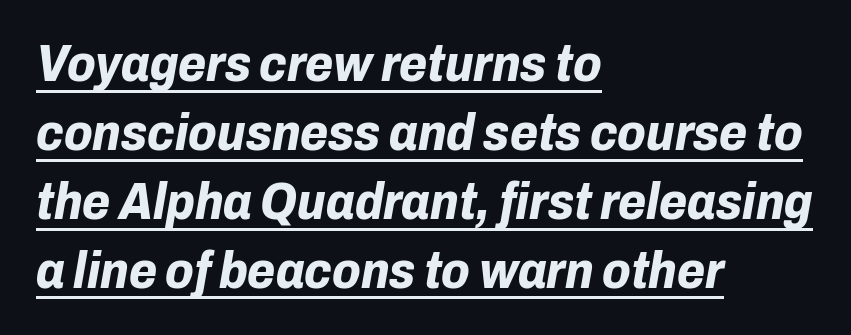
{"italic": "yes", "lean": "right", "slant_degrees": 10, "bold": "yes", "weight": "bold", "width": "normal", "stroke_contrast": "low", "x_height": "medium", "monospaced": "no", "underline": "yes", "align": "left", "line_spacing": "normal", "line_spacing_ratio": 1.35, "letter_spacing": "normal", "letter_spacing_em": 0.0, "glyph_px": 51}
